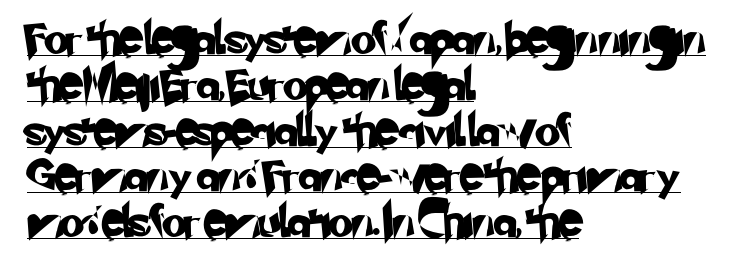
Rows of type keep a routine distance in the vertical direction. Spacing verdict: proportional, widths tailored to each character. The string is rendered with underlining switched on. Are there feet on the stems? There aren't — it's a sans. How are the letters spaced? Ordinarily, with no added tracking. The paragraph has a hard left edge and a soft right edge.
